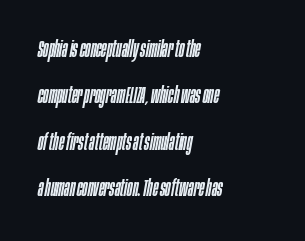
Emphasis-style slanted type is in use. Look at the tracking — it's just the regular setting, nothing added. A typesetter would call this leading open, well beyond the default. Leftover space on each line is placed entirely after the last word. Honestly, there is no underline to notice here at all.
